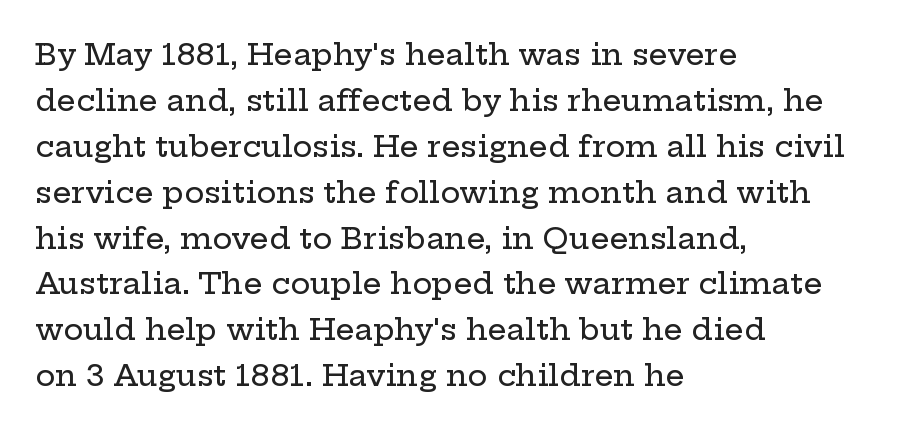
Q: Is the text italic (slanted)? A: No, it is upright.
Q: Is the typeface a serif or a sans-serif typeface? A: Serif.
Q: Is the text underlined? A: No.
Q: How is the paragraph aligned? A: Left-aligned.
Q: Is the spacing between letters normal or unusually wide? A: Normal.
Q: Is the spacing between lines tight, normal or loose? A: Normal.
Q: Width (condensed, normal, or wide)? A: Wide.
Q: Stroke contrast? A: Low.
Q: x-height? A: Medium.
Q: Monospaced? A: No.
